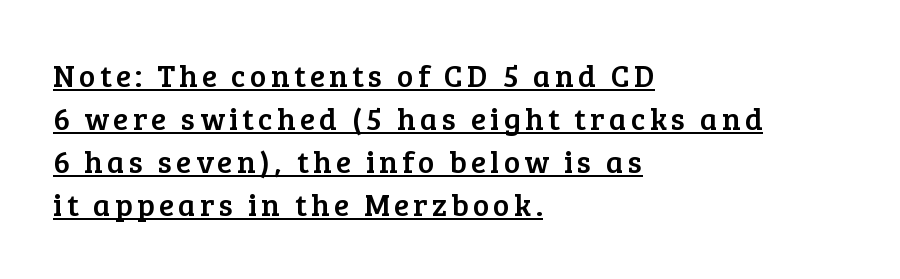
Evenly set lines give the paragraph a standard silhouette. The face used here is proportionally spaced, like ordinary book or web type. Rendered with straight, roman letterforms. Every word sits above its own underline.
